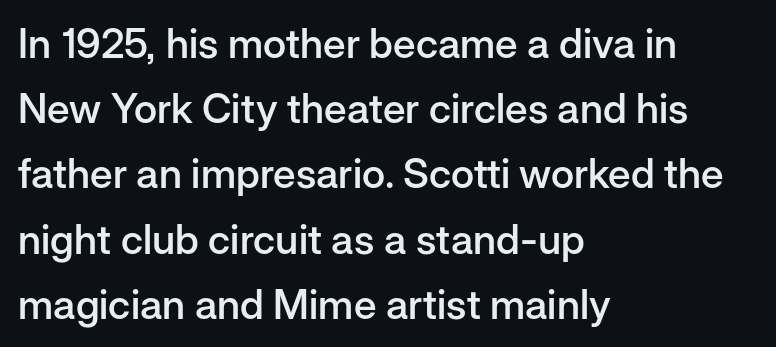
Q: Is the text bold? A: Semi-bold.
Q: Is the text italic (slanted)? A: No, it is upright.
Q: Is the typeface a serif or a sans-serif typeface? A: Sans-serif.
Q: Is the text underlined? A: No.
Q: How is the paragraph aligned? A: Left-aligned.
Q: Is the spacing between letters normal or unusually wide? A: Normal.
Q: Is the spacing between lines tight, normal or loose? A: Normal.
Q: Width (condensed, normal, or wide)? A: Normal.
Q: Stroke contrast? A: Low.
Q: x-height? A: Medium.
Q: Monospaced? A: No.
